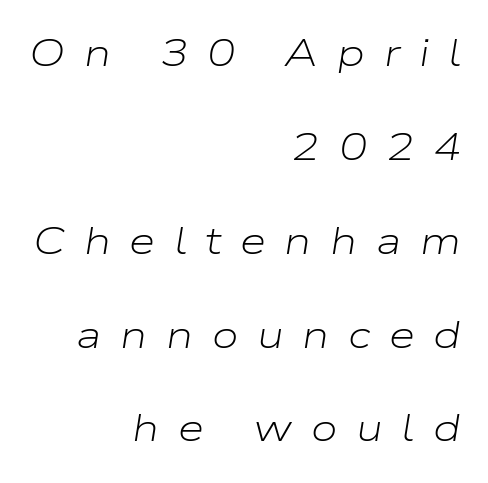
Q: Is the text bold? A: No.
Q: Is the text italic (slanted)? A: Yes, it leans right by about 9 degrees.
Q: Is the text underlined? A: No.
Q: How is the paragraph aligned? A: Right-aligned.
Q: Is the spacing between letters normal or unusually wide? A: Unusually wide.
Q: Is the spacing between lines tight, normal or loose? A: Loose.
Q: Width (condensed, normal, or wide)? A: Wide.
Q: Stroke contrast? A: Low.
Q: x-height? A: Medium.
Q: Monospaced? A: No.
